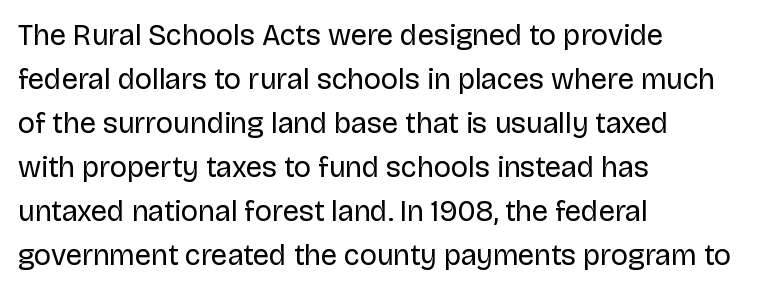
The image shows 29 px regular-weight sans-serif type, upright; set left-aligned, normal line spacing (1.52x), normal letter spacing, not underlined; low stroke contrast and a large x-height.
